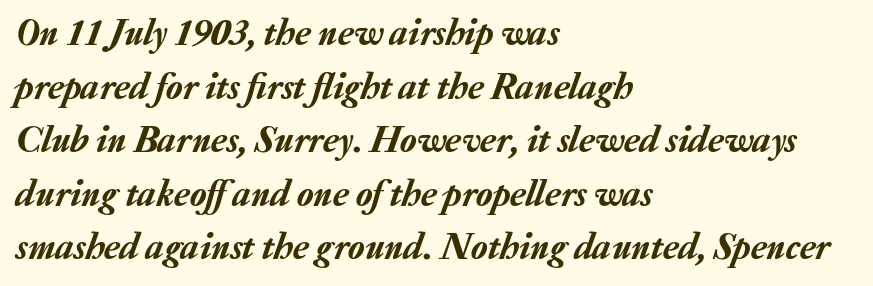
Q: Is the text italic (slanted)? A: Yes, it leans right by about 20 degrees.
Q: Is the text underlined? A: No.
Q: How is the paragraph aligned? A: Left-aligned.
Q: Is the spacing between letters normal or unusually wide? A: Normal.
Q: Is the spacing between lines tight, normal or loose? A: Normal.
Q: Width (condensed, normal, or wide)? A: Normal.
Q: Stroke contrast? A: Low.
Q: x-height? A: Medium.
Q: Monospaced? A: No.
